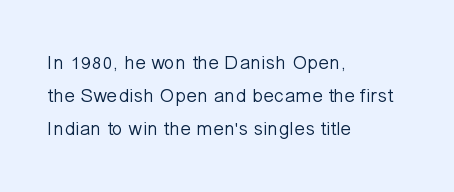
Q: Is the text bold? A: No.
Q: Is the text italic (slanted)? A: No, it is upright.
Q: Is the text underlined? A: No.
Q: How is the paragraph aligned? A: Left-aligned.
Q: Is the spacing between letters normal or unusually wide? A: Normal.
Q: Is the spacing between lines tight, normal or loose? A: Normal.
